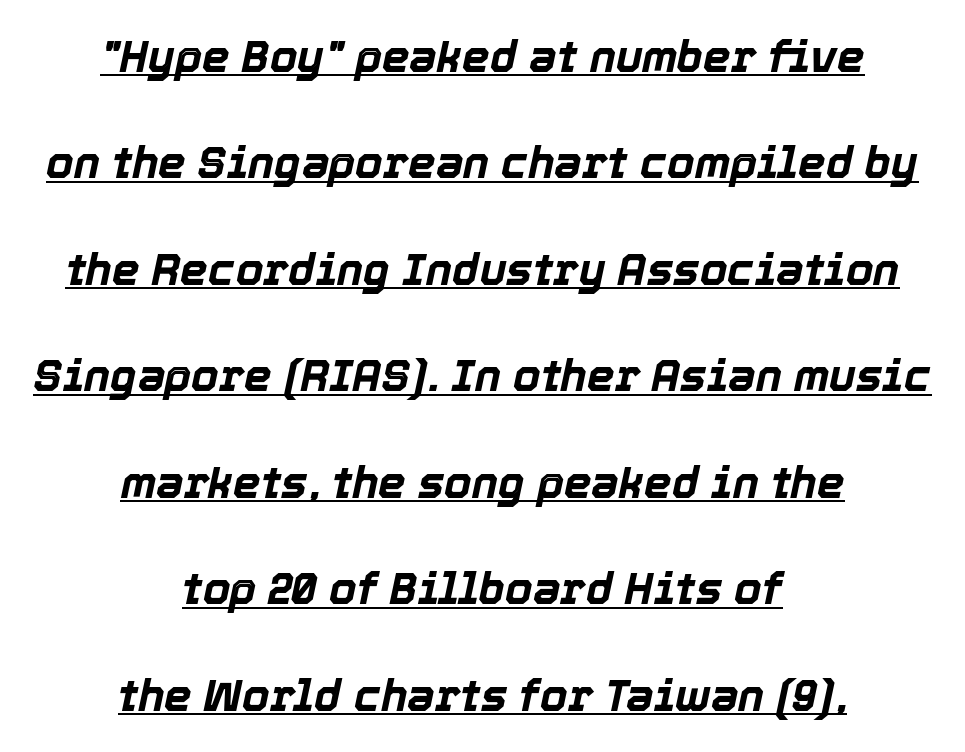
Q: Is the text bold? A: Yes.
Q: Is the text italic (slanted)? A: Yes, it leans right by about 12 degrees.
Q: Is the text underlined? A: Yes.
Q: How is the paragraph aligned? A: Centered.
Q: Is the spacing between letters normal or unusually wide? A: Normal.
Q: Is the spacing between lines tight, normal or loose? A: Loose.
Q: Width (condensed, normal, or wide)? A: Normal.
Q: x-height? A: Medium.
Q: Monospaced? A: No.
